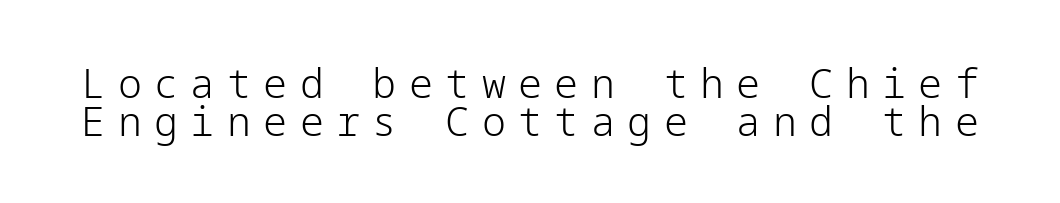
{"serif": "no", "italic": "no", "bold": "no", "weight": "light", "width": "normal", "stroke_contrast": "low", "x_height": "medium", "underline": "no", "line_spacing": "tight", "line_spacing_ratio": 0.95, "letter_spacing": "wide", "letter_spacing_em": 0.31, "glyph_px": 40}
